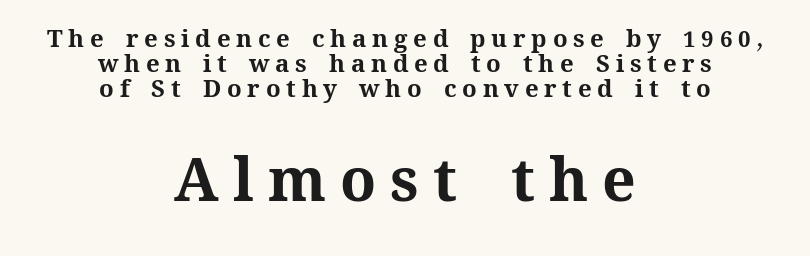
Q: Is the text bold? A: Yes.
Q: Is the text italic (slanted)? A: No, it is upright.
Q: Is the text underlined? A: No.
Q: How is the paragraph aligned? A: Centered.
Q: Is the spacing between letters normal or unusually wide? A: Unusually wide.
Q: Is the spacing between lines tight, normal or loose? A: Tight.
Q: Which block of text is set in a larger size, the first (top) or the second (bottom)? A: The second (bottom) one.
Q: Width (condensed, normal, or wide)? A: Normal.
Q: Stroke contrast? A: Medium.
Q: x-height? A: Medium.
Q: Monospaced? A: No.
